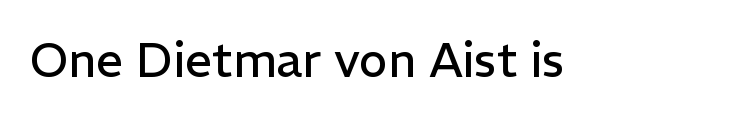
The image shows 48 px regular-weight sans-serif type, upright; set normal letter spacing, not underlined; low stroke contrast and a medium x-height.
